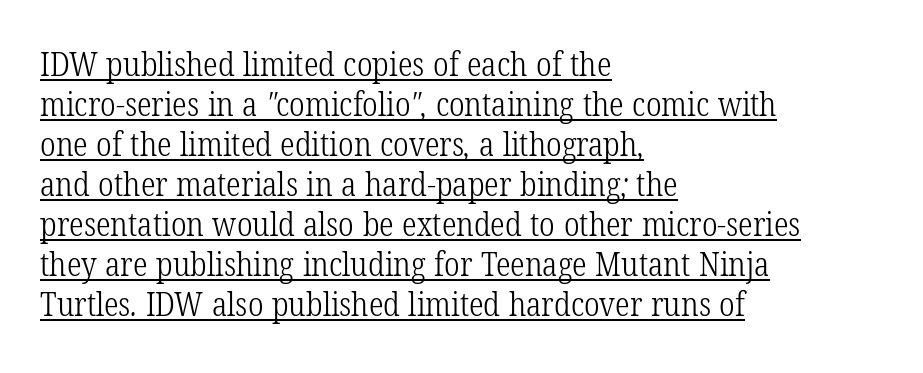
Q: Is the text bold? A: No.
Q: Is the typeface a serif or a sans-serif typeface? A: Serif.
Q: Is the text underlined? A: Yes.
Q: How is the paragraph aligned? A: Left-aligned.
Q: Is the spacing between letters normal or unusually wide? A: Normal.
Q: Width (condensed, normal, or wide)? A: Condensed.
Q: Stroke contrast? A: Low.
Q: x-height? A: Medium.
Q: Monospaced? A: No.
